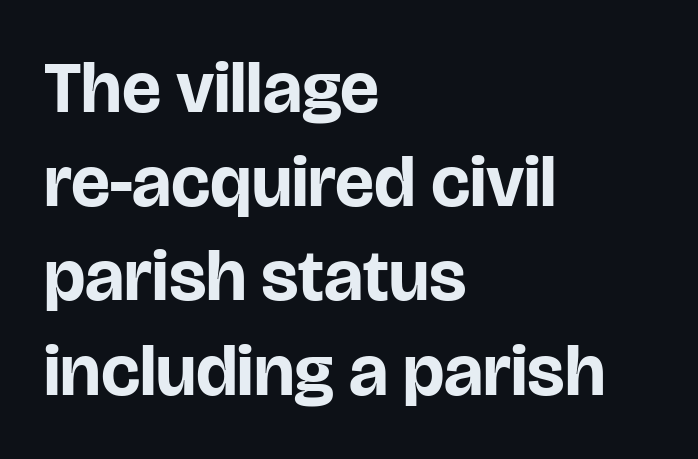
The tracking reads as untouched default to a designer's eye. This sample has the flowing, uneven cadence of proportional lettering. The face used here is a sans, in the tradition of grotesques and geometrics. The sample has been set heavy, in full bold. In terms of posture, this sample is upright.
